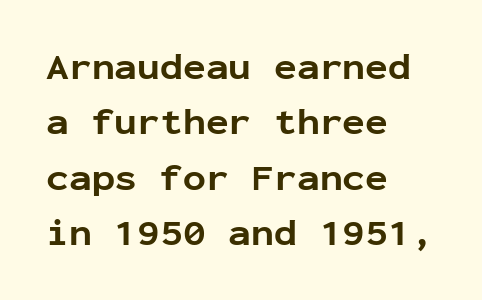
The image shows 38 px bold sans-serif type, upright, monospaced; set left-aligned, normal line spacing (1.46x), normal letter spacing, not underlined; low stroke contrast and a medium x-height.
